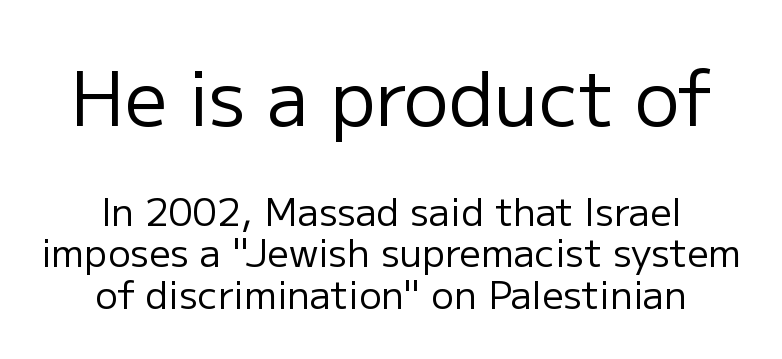
Q: Is the text bold? A: No.
Q: Is the text italic (slanted)? A: No, it is upright.
Q: Is the typeface a serif or a sans-serif typeface? A: Sans-serif.
Q: Is the text underlined? A: No.
Q: How is the paragraph aligned? A: Centered.
Q: Is the spacing between letters normal or unusually wide? A: Normal.
Q: Is the spacing between lines tight, normal or loose? A: Tight.
Q: Which block of text is set in a larger size, the first (top) or the second (bottom)? A: The first (top) one.
Q: Width (condensed, normal, or wide)? A: Normal.
Q: Stroke contrast? A: Low.
Q: x-height? A: Medium.
Q: Monospaced? A: No.
